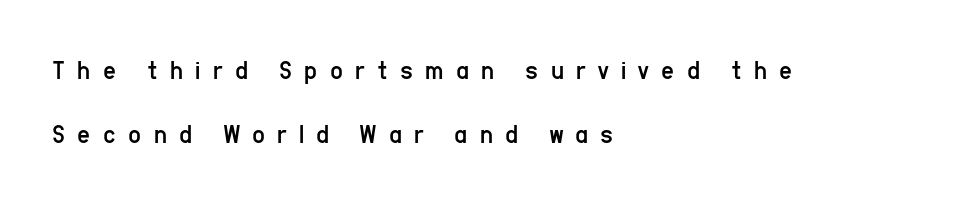
Students, observe: this is what heavily led, spacious text looks like. Proportional: the letters do not fall into vertical columns. Nobody drew a line under any word here. Look at the tracking — it's clearly loosened, letters drifting apart. Unlike a traditional serif, this face leaves its strokes unadorned. No heavy texture on the line: the type isn't bold.
